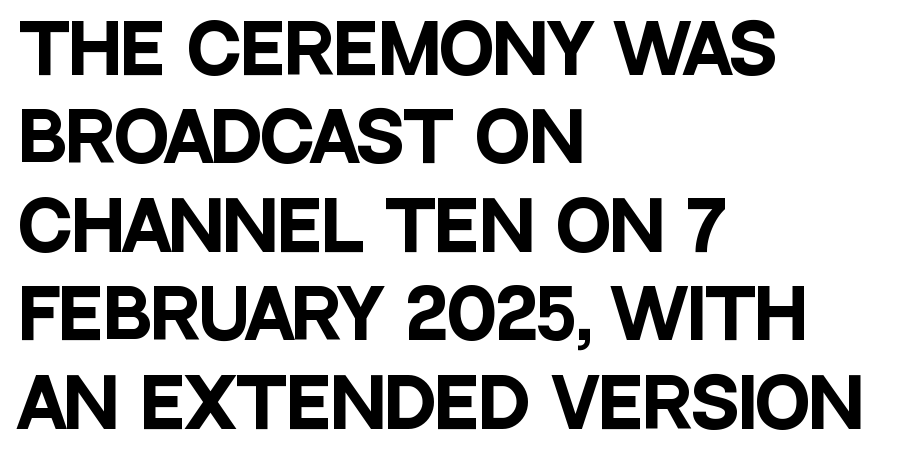
These lines are set flush left with a ragged right edge. Posture: upright roman. The foot of each line stays bare and open. The designer left line spacing at the default. Here the designer chose a conventional face with non-uniform glyph widths. Examine the stroke ends and you'll find no serifs.
